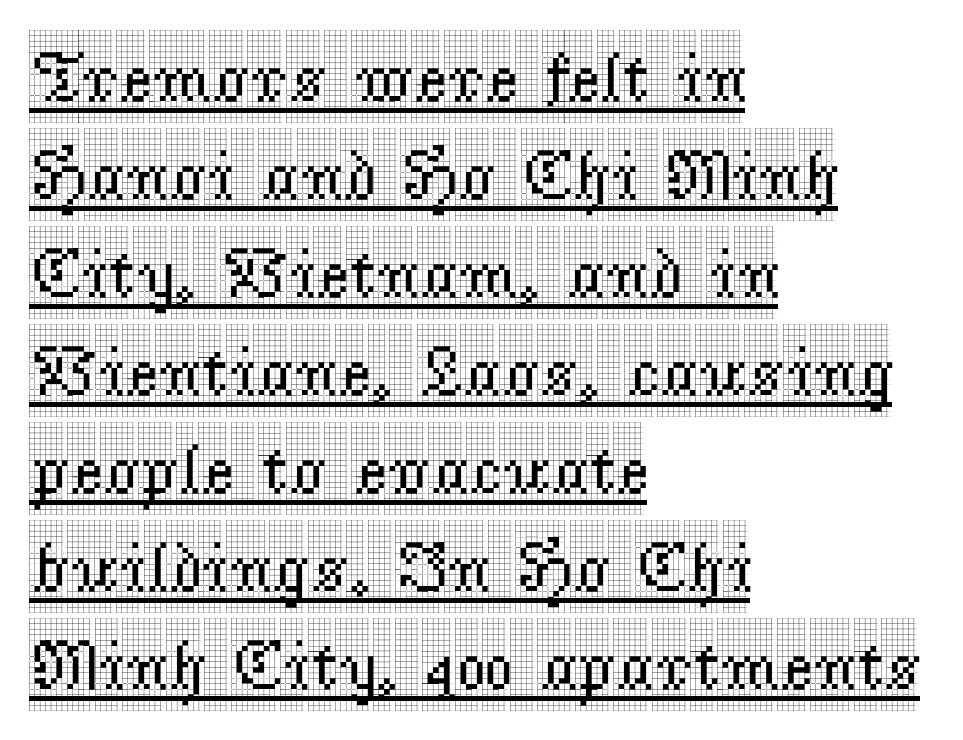
{"serif": "yes", "italic": "no", "width": "condensed", "x_height": "large", "monospaced": "no", "underline": "yes", "align": "left", "line_spacing": "normal", "line_spacing_ratio": 1.38, "letter_spacing": "normal", "letter_spacing_em": 0.0, "glyph_px": 71}
